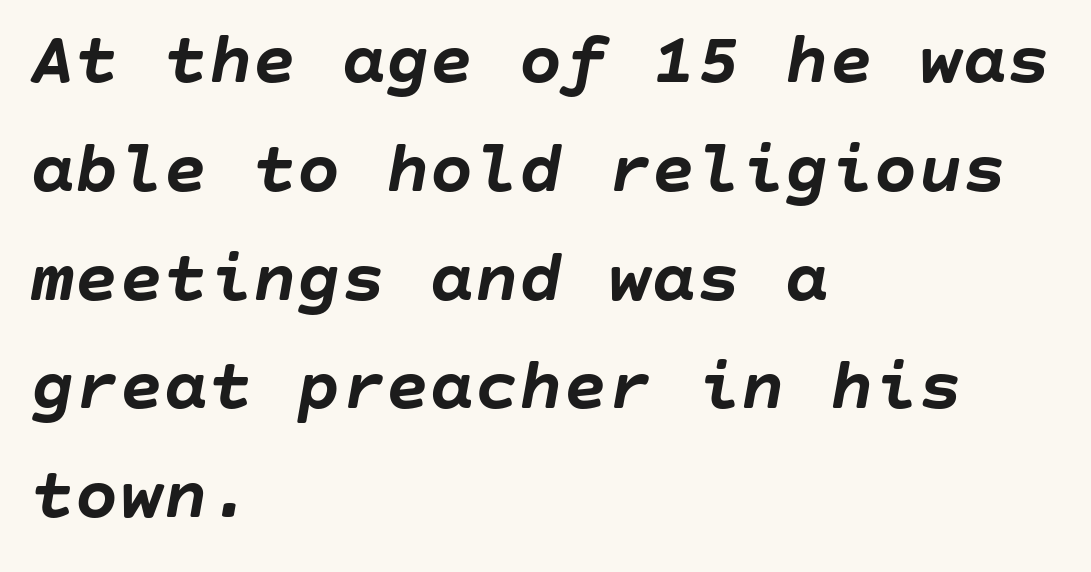
The space between consecutive lines is moderate. Notice how thick the strokes are: this is what a full bold looks like. Spacing between characters is what you'd get straight out of the box. Check under the words: just untouched page.
